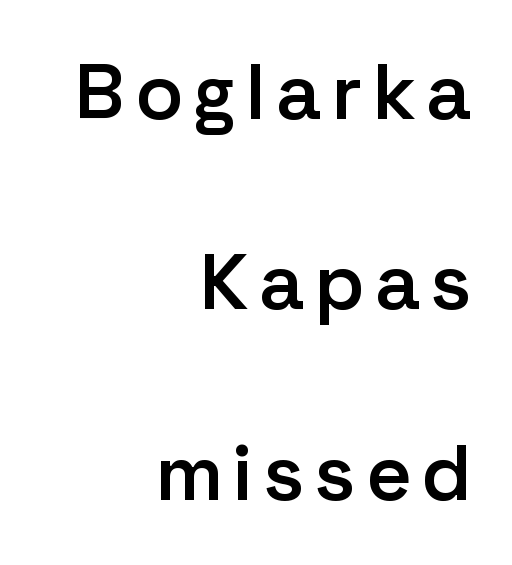
The passage shown stacks its lines with a broad gap. Honestly, there is no underline to notice here at all. Ascenders rise straight up at ninety degrees. The face used here is proportionally spaced, like ordinary book or web type. Short and long lines alike share a common ending point at right.
